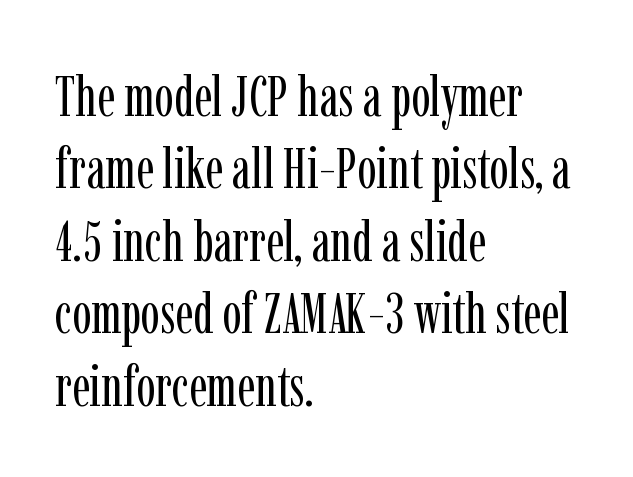
Q: Is the text bold? A: No.
Q: Is the text italic (slanted)? A: No, it is upright.
Q: Is the typeface a serif or a sans-serif typeface? A: Serif.
Q: Is the text underlined? A: No.
Q: How is the paragraph aligned? A: Left-aligned.
Q: Is the spacing between letters normal or unusually wide? A: Normal.
Q: Is the spacing between lines tight, normal or loose? A: Normal.
Q: Width (condensed, normal, or wide)? A: Condensed.
Q: Stroke contrast? A: Low.
Q: x-height? A: Medium.
Q: Monospaced? A: No.
